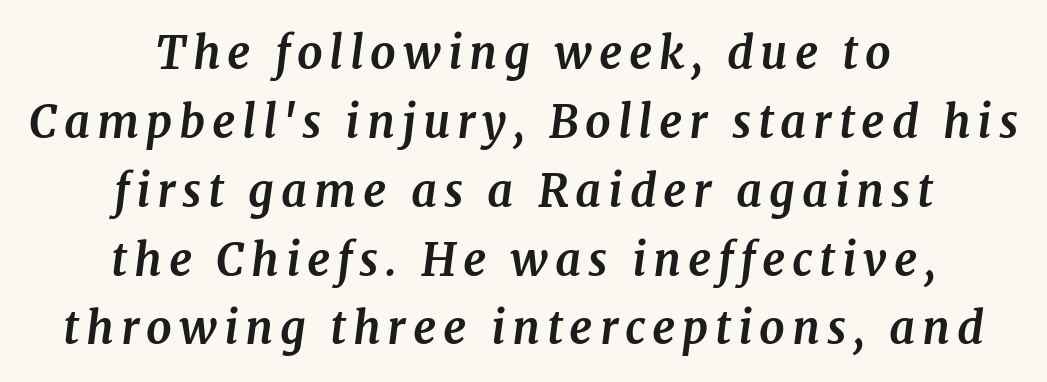
The image shows 45 px bold serif type, italic (leaning right); set centered, normal line spacing (1.53x), not underlined; medium stroke contrast and a medium x-height.
